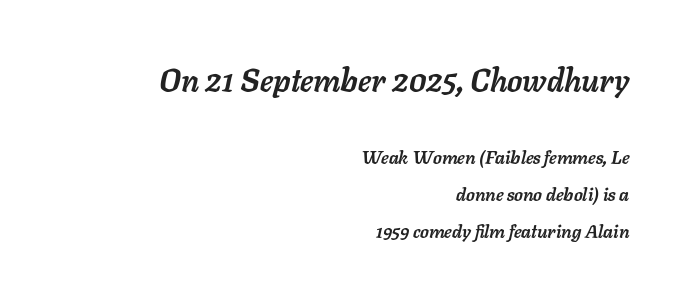
The more generous point size was reserved for the upper chunk. The glyphs have the mass of a bold cut. In terms of letterspacing, this is plain default setting. Note the varied advance widths — an 'i' is clearly narrower than an 'm'. A great deal of white space separates one row of letters from the next.
